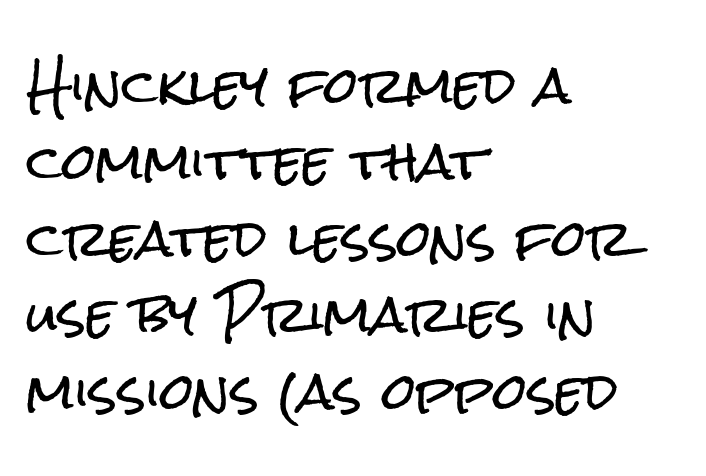
{"serif": "no", "italic": "no", "width": "condensed", "stroke_contrast": "low", "x_height": "medium", "monospaced": "no", "underline": "no", "align": "left", "line_spacing": "normal", "line_spacing_ratio": 1.56, "letter_spacing": "normal", "letter_spacing_em": 0.0, "glyph_px": 49}
